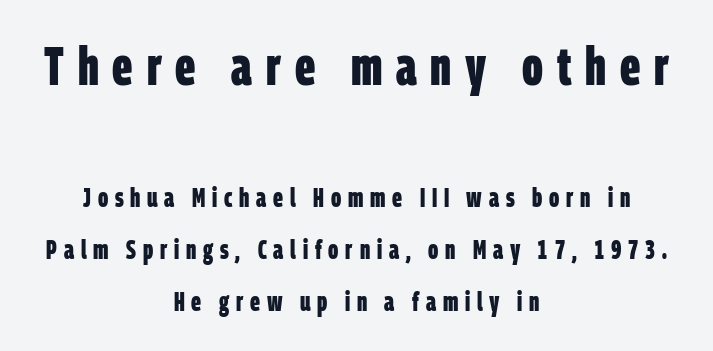
The image shows 53 px bold, condensed sans-serif type; set centered, loose line spacing (2.0x), unusually wide letter spacing (+0.26 em), not underlined; the first (top) block is 2.04x larger; low stroke contrast and a large x-height.
